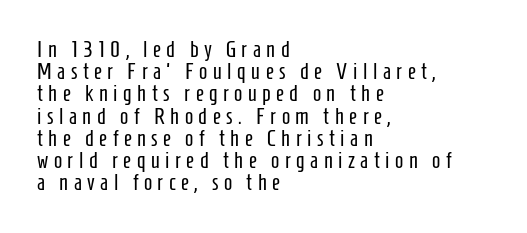
The image shows 22 px text type, upright; set left-aligned, tight line spacing (1.01x), unusually wide letter spacing (+0.25 em), not underlined.
